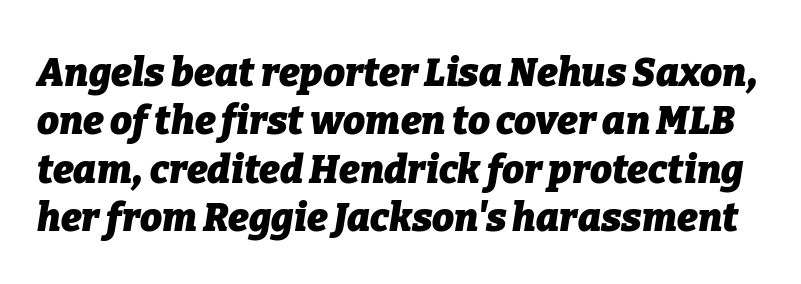
The image shows 39 px heavy type, italic (leaning right); set line spacing 1.24x, normal letter spacing, not underlined; low stroke contrast and a medium x-height.
